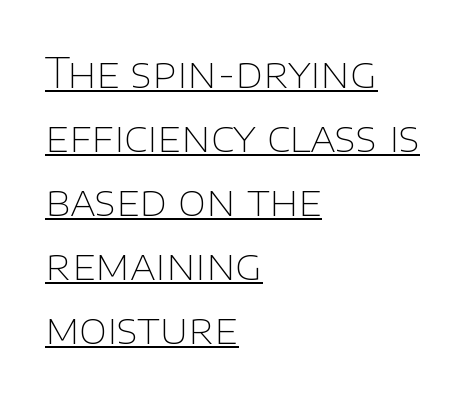
{"serif": "no", "italic": "no", "bold": "no", "weight": "thin", "width": "normal", "stroke_contrast": "low", "x_height": "large", "monospaced": "no", "underline": "yes", "align": "left", "line_spacing": "normal", "line_spacing_ratio": 1.56, "letter_spacing": "normal", "letter_spacing_em": 0.0, "glyph_px": 41}
